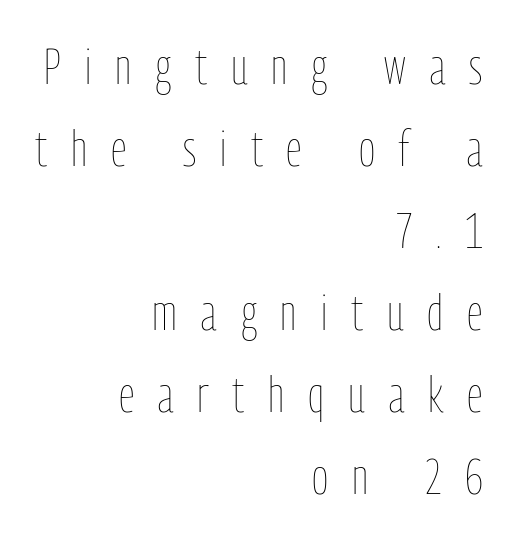
Vertical stems look standard width or narrower in stroke. Clear beneath every line of the passage. Someone cranked the tracking dial way up on this one. Regarding leading, the lines here are spaced in the standard way. If you drew a ruler down the right edge, every line would touch it. Designer's note — italics off, roman on.
